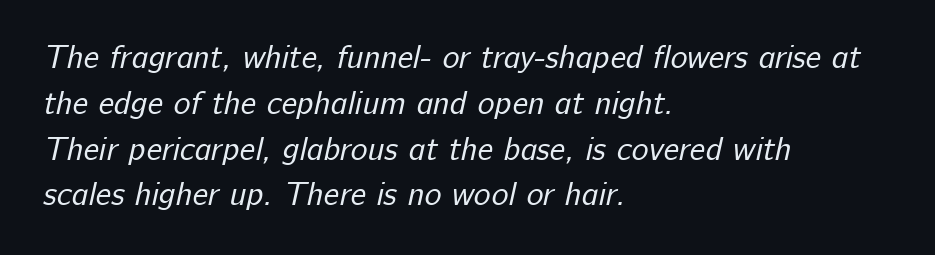
Q: Is the text bold? A: No.
Q: Is the typeface a serif or a sans-serif typeface? A: Sans-serif.
Q: Is the text underlined? A: No.
Q: How is the paragraph aligned? A: Left-aligned.
Q: Is the spacing between letters normal or unusually wide? A: Normal.
Q: Is the spacing between lines tight, normal or loose? A: Normal.
Q: Width (condensed, normal, or wide)? A: Normal.
Q: Stroke contrast? A: Low.
Q: x-height? A: Medium.
Q: Monospaced? A: No.
